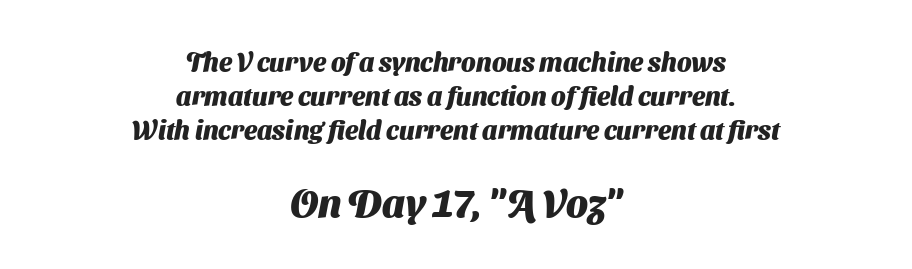
Q: Is the text bold? A: Yes.
Q: Is the typeface a serif or a sans-serif typeface? A: Sans-serif.
Q: Is the text underlined? A: No.
Q: How is the paragraph aligned? A: Centered.
Q: Is the spacing between letters normal or unusually wide? A: Normal.
Q: Is the spacing between lines tight, normal or loose? A: Normal.
Q: Which block of text is set in a larger size, the first (top) or the second (bottom)? A: The second (bottom) one.
Q: Width (condensed, normal, or wide)? A: Normal.
Q: Stroke contrast? A: Medium.
Q: x-height? A: Medium.
Q: Monospaced? A: No.
